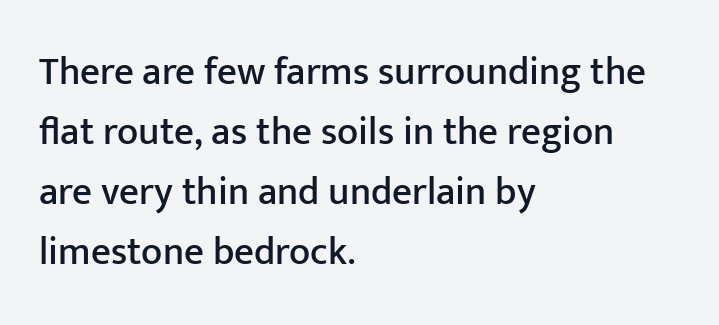
One-word summary of the alignment: left. It's the straight-up-and-down kind of type. Caption: standard tracking, unaltered. Each letter keeps its own natural width here, so spacing adapts to shape.
